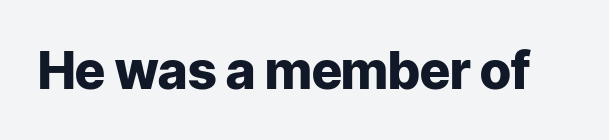
The image shows 52 px heavy sans-serif type, upright; set normal letter spacing, not underlined; low stroke contrast and a medium x-height.
